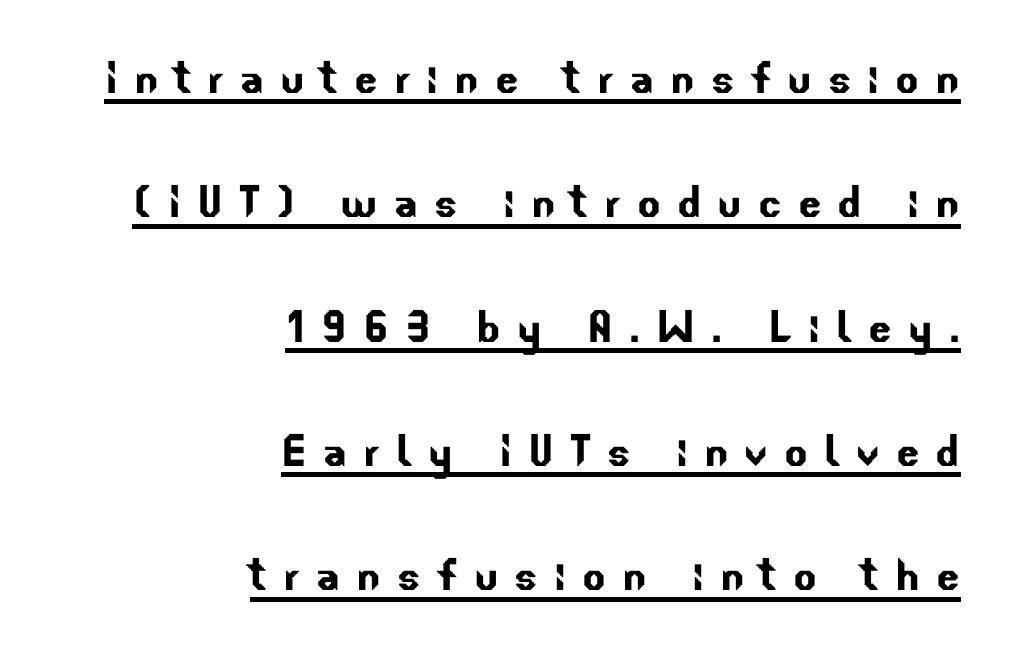
Q: Is the typeface a serif or a sans-serif typeface? A: Sans-serif.
Q: Is the text underlined? A: Yes.
Q: How is the paragraph aligned? A: Right-aligned.
Q: Is the spacing between letters normal or unusually wide? A: Unusually wide.
Q: Is the spacing between lines tight, normal or loose? A: Loose.
Q: Width (condensed, normal, or wide)? A: Normal.
Q: Stroke contrast? A: Low.
Q: x-height? A: Small.
Q: Monospaced? A: No.
